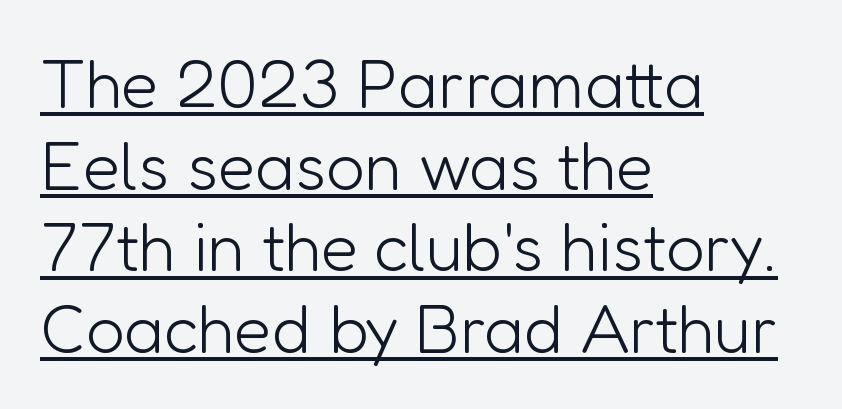
The image shows 68 px light sans-serif type, upright; set left-aligned, line spacing 1.2x, normal letter spacing, underlined; low stroke contrast and a medium x-height.
